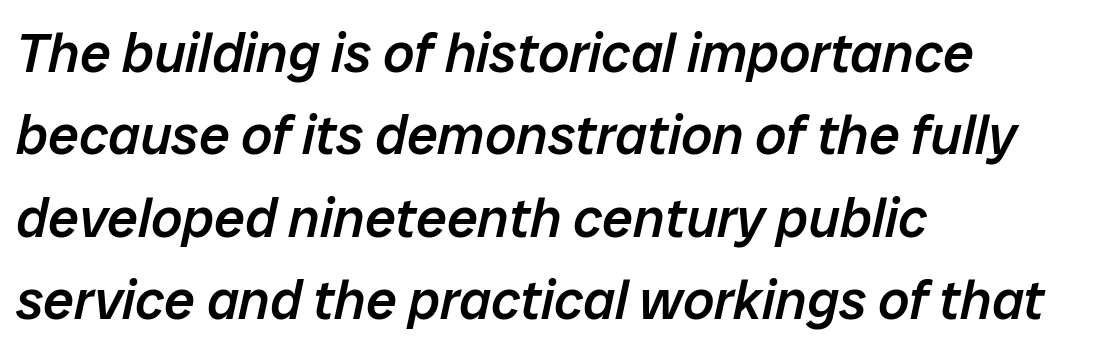
Q: Is the text bold? A: Semi-bold.
Q: Is the text italic (slanted)? A: Yes, it leans right by about 12 degrees.
Q: Is the text underlined? A: No.
Q: How is the paragraph aligned? A: Left-aligned.
Q: Is the spacing between letters normal or unusually wide? A: Normal.
Q: Is the spacing between lines tight, normal or loose? A: Normal.
Q: Width (condensed, normal, or wide)? A: Normal.
Q: Stroke contrast? A: Low.
Q: x-height? A: Medium.
Q: Monospaced? A: No.
